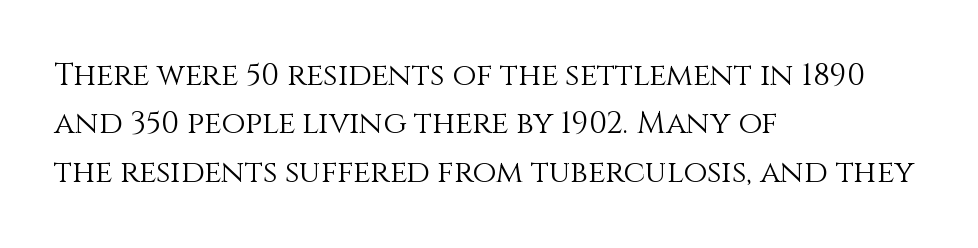
The characters are drawn with everyday or finer stroke widths. The horizontal fit of the characters is conventional and even. Successive baselines arrive at the customary interval. Here the designer chose a conventional face with non-uniform glyph widths.
